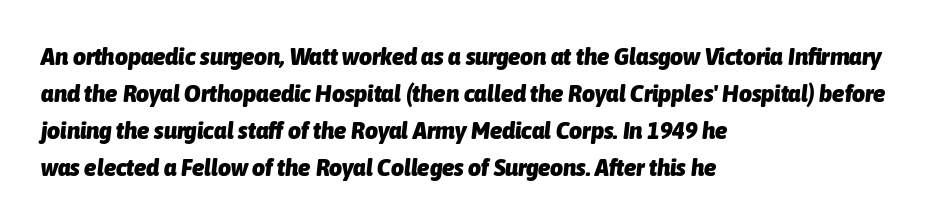
The image shows 25 px bold type, italic (leaning right); set left-aligned, normal line spacing (1.48x), normal letter spacing, not underlined.
